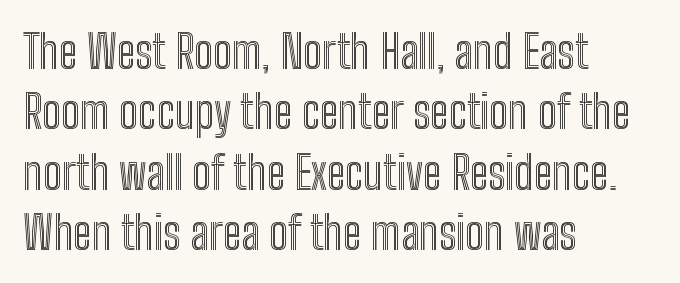
Q: Is the text italic (slanted)? A: No, it is upright.
Q: Is the text underlined? A: No.
Q: How is the paragraph aligned? A: Left-aligned.
Q: Is the spacing between letters normal or unusually wide? A: Normal.
Q: Is the spacing between lines tight, normal or loose? A: Normal.
Q: Width (condensed, normal, or wide)? A: Condensed.
Q: x-height? A: Medium.
Q: Monospaced? A: No.
